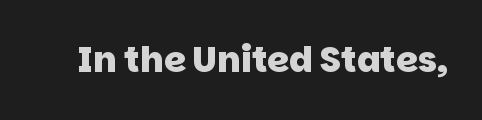
The image shows 35 px heavy sans-serif type; set normal letter spacing, not underlined; low stroke contrast and a large x-height.
